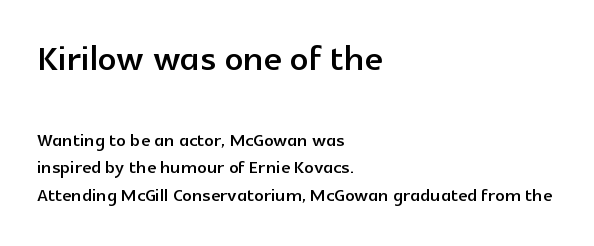
You could not count columns in this text — the font is proportionally spaced. The passage shown stacks its lines with hardly any gap. Style check: upright. Here the first block reads like a headline and the second like body copy. Nope, no serifs anywhere on these letters.
